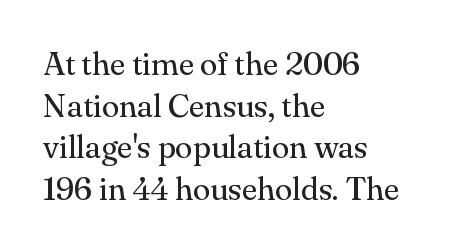
The image shows 32 px regular-weight serif type, upright; set left-aligned, normal line spacing (1.3x), normal letter spacing, not underlined; medium stroke contrast and a small x-height.
